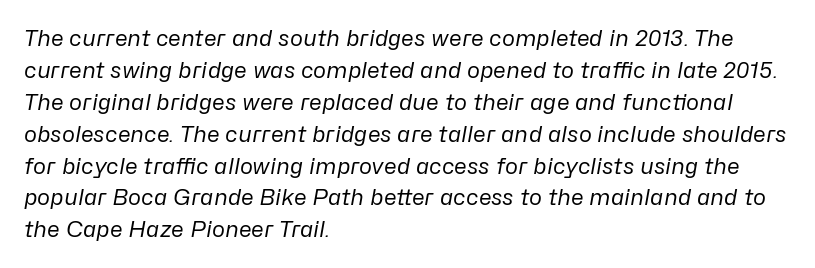
The image shows 22 px text type, italic (leaning right); set left-aligned, normal line spacing (1.45x), normal letter spacing, not underlined.
